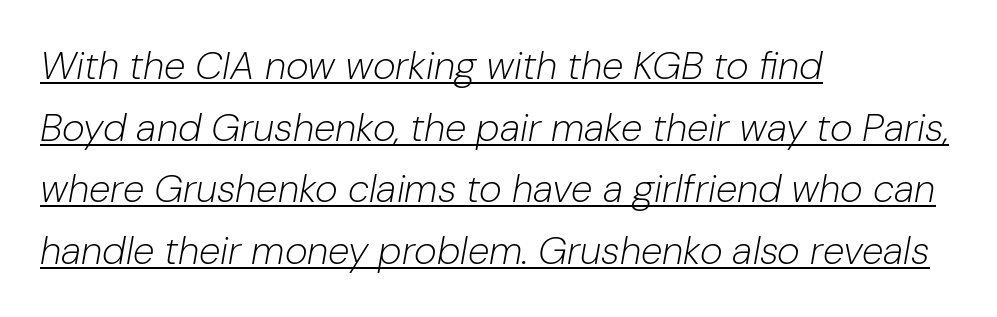
Q: Is the text bold? A: No.
Q: Is the text italic (slanted)? A: Yes, it leans right by about 10 degrees.
Q: Is the text underlined? A: Yes.
Q: How is the paragraph aligned? A: Left-aligned.
Q: Is the spacing between letters normal or unusually wide? A: Normal.
Q: Is the spacing between lines tight, normal or loose? A: Normal.
Q: Width (condensed, normal, or wide)? A: Normal.
Q: Stroke contrast? A: Low.
Q: x-height? A: Medium.
Q: Monospaced? A: No.
